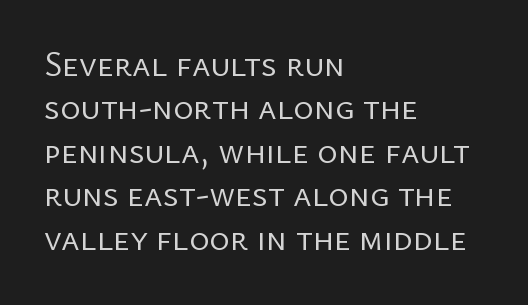
The line texture is even and compact thanks to regular tracking. Notice how the stems are strictly vertical — no italics here. Note: no serifs on the glyphs. Spacing verdict: proportional, widths tailored to each character. Has an underline been added? It has not. The text block is weighted toward the left margin, trailing off unevenly rightward.
